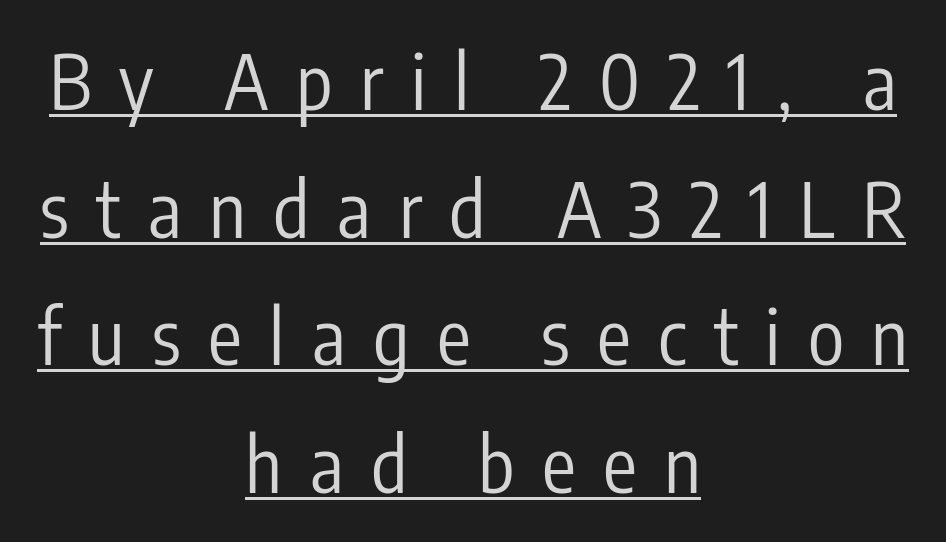
The rendering uses natural spacing where letterforms have individual widths. Nope, no serifs anywhere on these letters. Emphasis is given by a line drawn under the lettering. Each new line begins a customary step beneath the previous one. Here the glyphs are tracked loosely, breaking word shapes into spaced letters.
